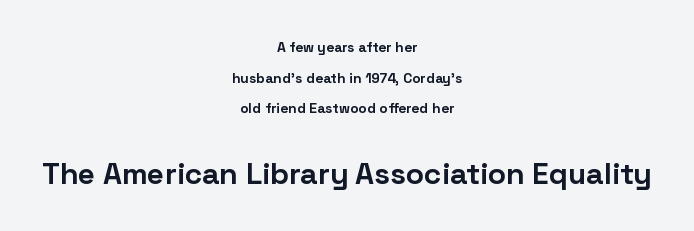
{"serif": "no", "italic": "no", "bold": "yes", "weight": "bold", "width": "normal", "stroke_contrast": "low", "x_height": "medium", "monospaced": "no", "underline": "no", "align": "center", "line_spacing": "loose", "line_spacing_ratio": 2.19, "letter_spacing": "normal", "letter_spacing_em": 0.0, "larger_block": "second", "size_ratio": 2.14, "glyph_px": 30}
